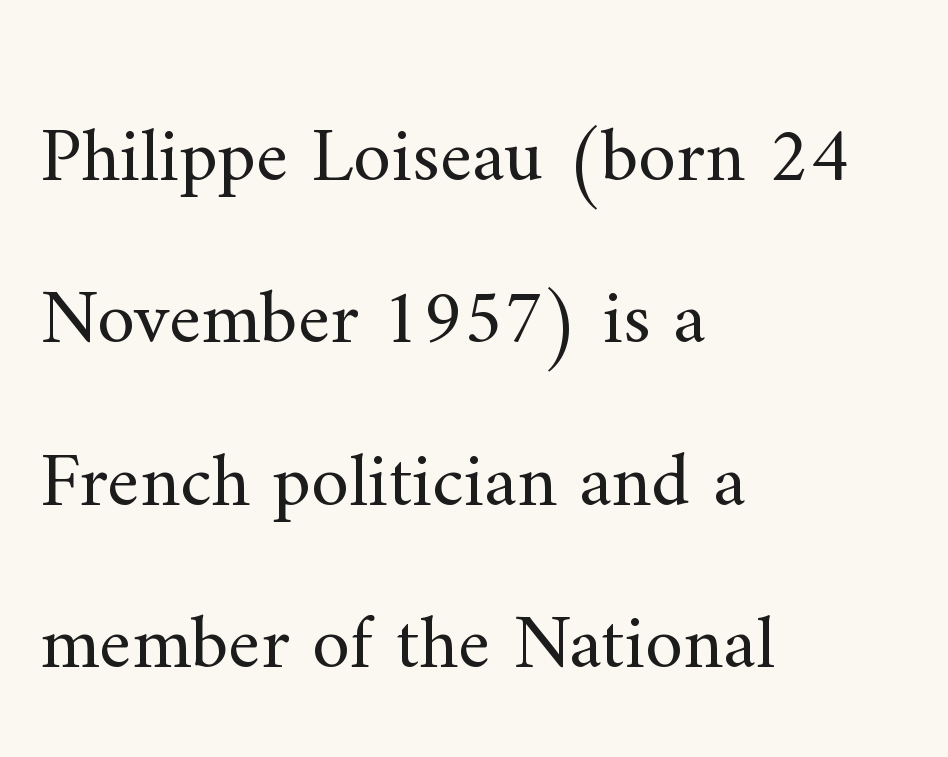
The image shows 77 px regular-weight serif type, upright; set left-aligned, loose line spacing (2.11x), normal letter spacing, not underlined; medium stroke contrast and a small x-height.
